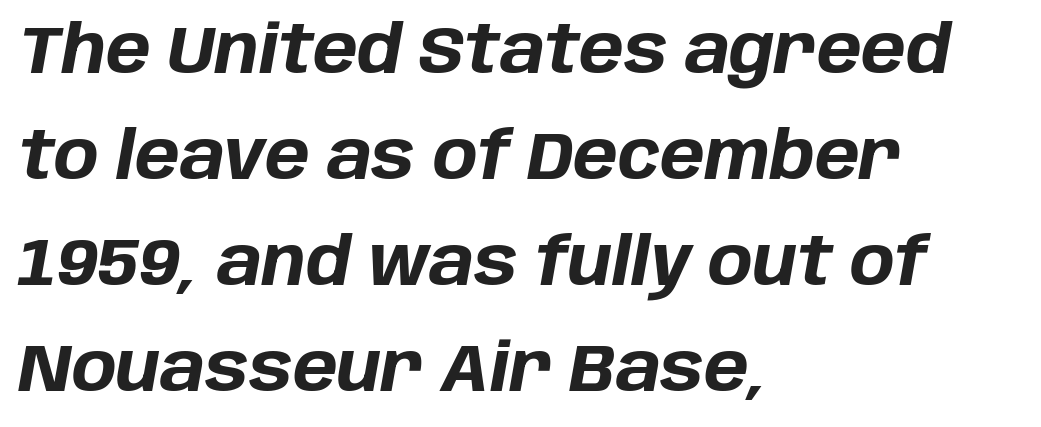
Q: Is the text bold? A: Yes.
Q: Is the text italic (slanted)? A: Yes, it leans right by about 10 degrees.
Q: Is the text underlined? A: No.
Q: How is the paragraph aligned? A: Left-aligned.
Q: Is the spacing between letters normal or unusually wide? A: Normal.
Q: Is the spacing between lines tight, normal or loose? A: Normal.
Q: Width (condensed, normal, or wide)? A: Normal.
Q: Stroke contrast? A: Low.
Q: x-height? A: Large.
Q: Monospaced? A: No.
